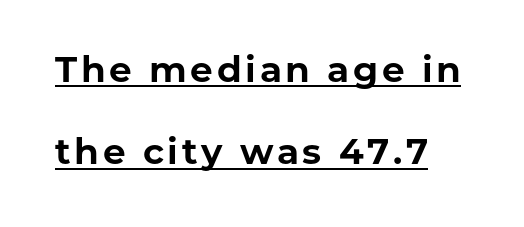
The rendering uses natural spacing where letterforms have individual widths. Style check: upright. The face used here is a sans, in the tradition of grotesques and geometrics. The vertical gap from one line to the next is large. Notice how thick the strokes are: this is what a full bold looks like.
